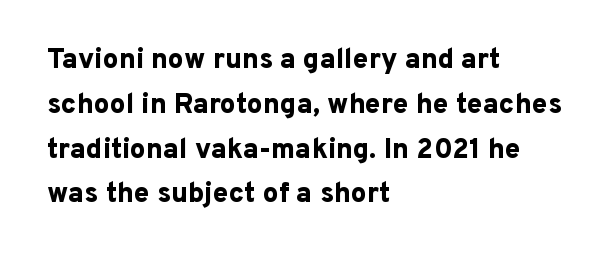
{"serif": "no", "italic": "no", "bold": "yes", "weight": "bold", "width": "normal", "stroke_contrast": "low", "x_height": "medium", "monospaced": "no", "underline": "no", "align": "left", "line_spacing": "normal", "line_spacing_ratio": 1.6, "letter_spacing": "normal", "letter_spacing_em": 0.0, "glyph_px": 28}
